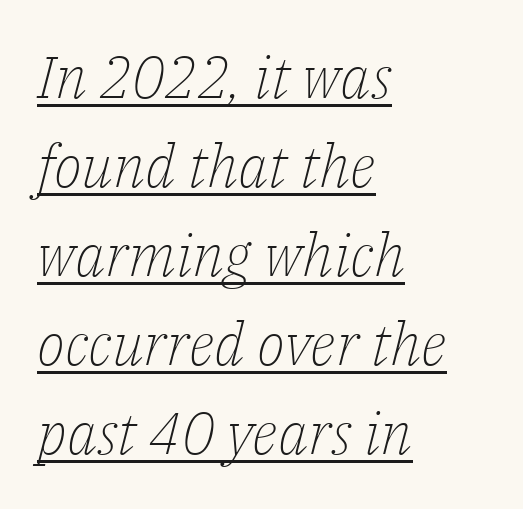
{"serif": "yes", "italic": "yes", "lean": "right", "slant_degrees": 14, "bold": "no", "weight": "light", "width": "normal", "stroke_contrast": "low", "x_height": "medium", "monospaced": "no", "underline": "yes", "align": "left", "line_spacing": "normal", "line_spacing_ratio": 1.51, "letter_spacing": "normal", "letter_spacing_em": 0.0, "glyph_px": 59}
